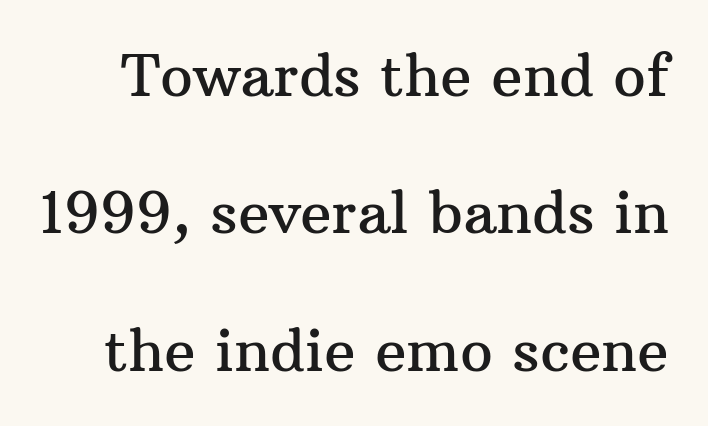
No extra tracking has been applied to these lines. A bare baseline throughout the passage. The axis of the letterforms is exactly vertical. You can tell from the footed stems that serif type was used. The letters advance in unequal steps, a hallmark of proportional type.
